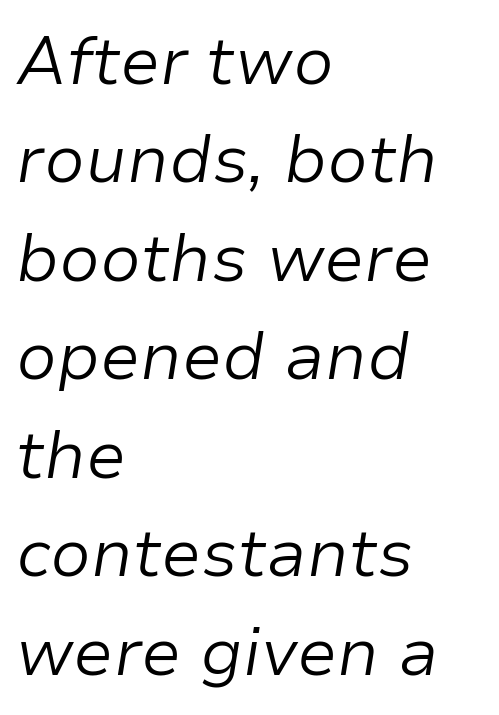
The image shows 67 px light type, italic (leaning right); set left-aligned, normal line spacing (1.47x), normal letter spacing, not underlined; low stroke contrast and a medium x-height.
